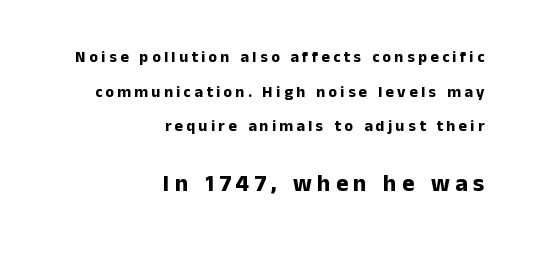
The image shows 24 px bold type, upright; set right-aligned, loose line spacing (2.17x), unusually wide letter spacing (+0.21 em), not underlined; the second (bottom) block is 1.5x larger.
